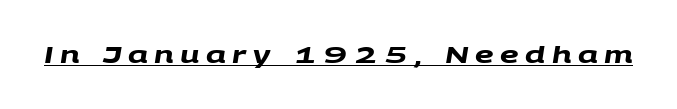
Q: Is the text bold? A: Yes.
Q: Is the text underlined? A: Yes.
Q: Is the spacing between letters normal or unusually wide? A: Unusually wide.
